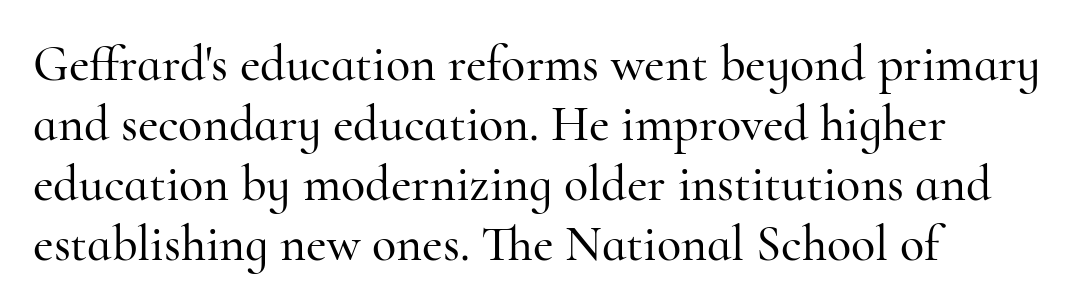
Q: Is the text italic (slanted)? A: No, it is upright.
Q: Is the typeface a serif or a sans-serif typeface? A: Serif.
Q: Is the text underlined? A: No.
Q: How is the paragraph aligned? A: Left-aligned.
Q: Is the spacing between letters normal or unusually wide? A: Normal.
Q: Width (condensed, normal, or wide)? A: Normal.
Q: Stroke contrast? A: High.
Q: x-height? A: Small.
Q: Monospaced? A: No.
